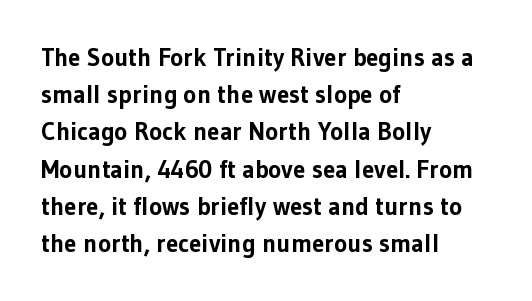
{"italic": "no", "bold": "yes", "underline": "no", "align": "left", "line_spacing": "normal", "line_spacing_ratio": 1.49, "letter_spacing": "normal", "letter_spacing_em": 0.0, "glyph_px": 25}
